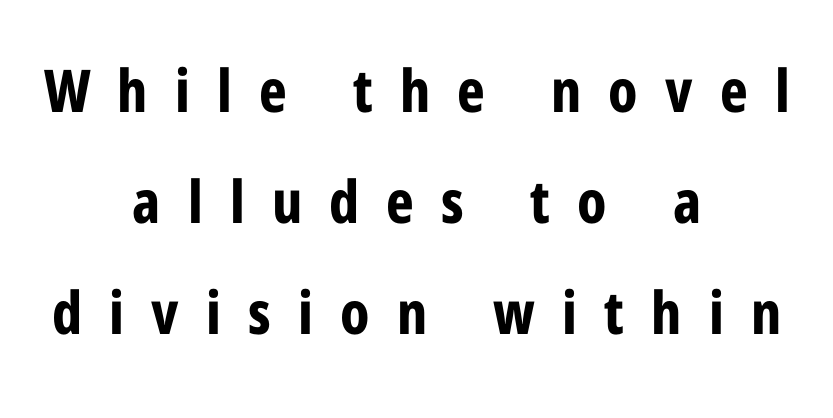
{"serif": "no", "italic": "no", "bold": "yes", "weight": "bold", "width": "condensed", "stroke_contrast": "low", "x_height": "medium", "monospaced": "no", "underline": "no", "align": "center", "line_spacing_ratio": 1.88, "letter_spacing": "wide", "letter_spacing_em": 0.46, "glyph_px": 59}
